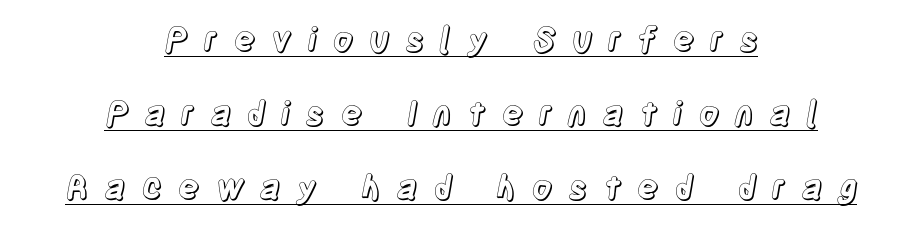
The line-height multiplier appears high, well above default. This sample has the flowing, uneven cadence of proportional lettering. The sample's only ornament is a line tracing under the words. The passage shown has open, widely tracked lettering throughout. One-word summary of the alignment: center.
